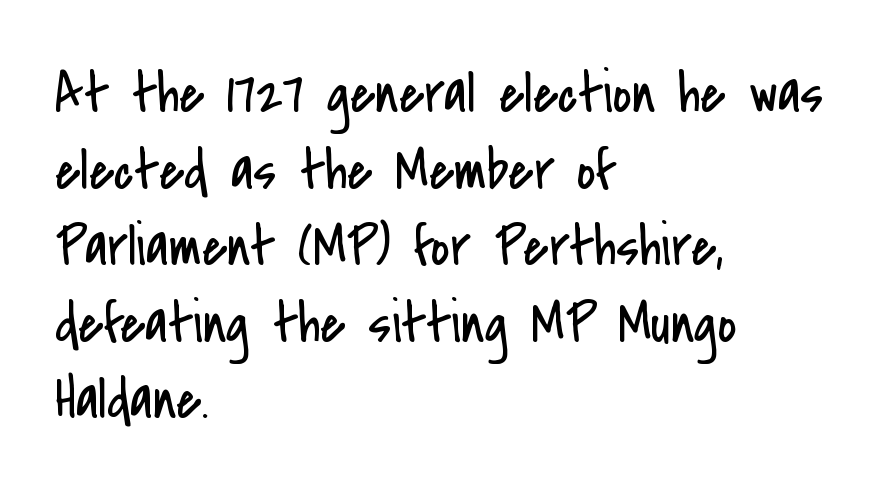
Q: Is the text bold? A: No.
Q: Is the text italic (slanted)? A: No, it is upright.
Q: Is the typeface a serif or a sans-serif typeface? A: Sans-serif.
Q: Is the text underlined? A: No.
Q: How is the paragraph aligned? A: Left-aligned.
Q: Is the spacing between letters normal or unusually wide? A: Normal.
Q: Is the spacing between lines tight, normal or loose? A: Normal.
Q: Width (condensed, normal, or wide)? A: Condensed.
Q: Stroke contrast? A: Low.
Q: x-height? A: Small.
Q: Monospaced? A: No.
